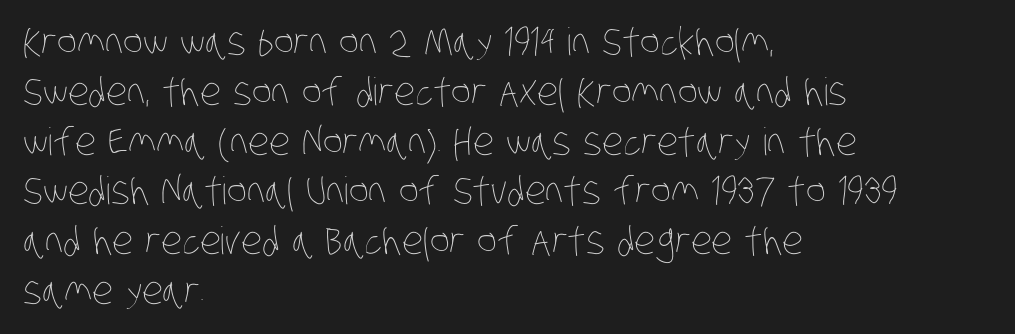
The image shows 38 px thin, condensed type; set left-aligned, normal line spacing (1.31x), normal letter spacing, not underlined; low stroke contrast and a large x-height.
